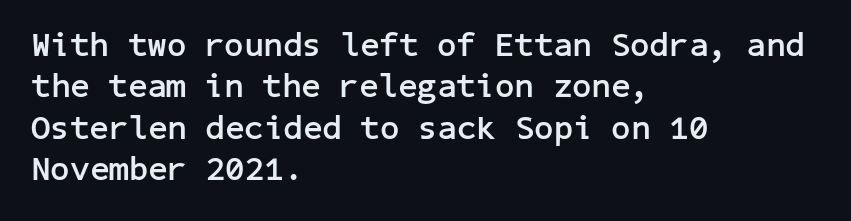
The image shows 34 px semibold sans-serif type, upright; set left-aligned, line spacing 1.22x, normal letter spacing, not underlined; low stroke contrast and a medium x-height.
